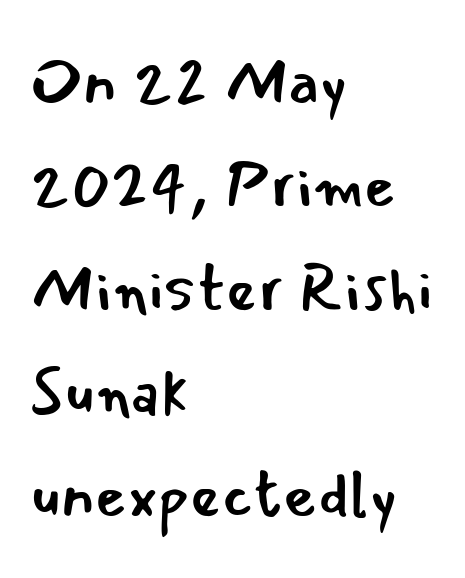
A bare baseline throughout the passage. Evenly set lines give the paragraph a standard silhouette. Tall strokes in this sample are plumb rather than angled. No feet cap the strokes, marking this as sans-serif type. Proportional: the letters do not fall into vertical columns. No extra ink here — the face is not bold.
